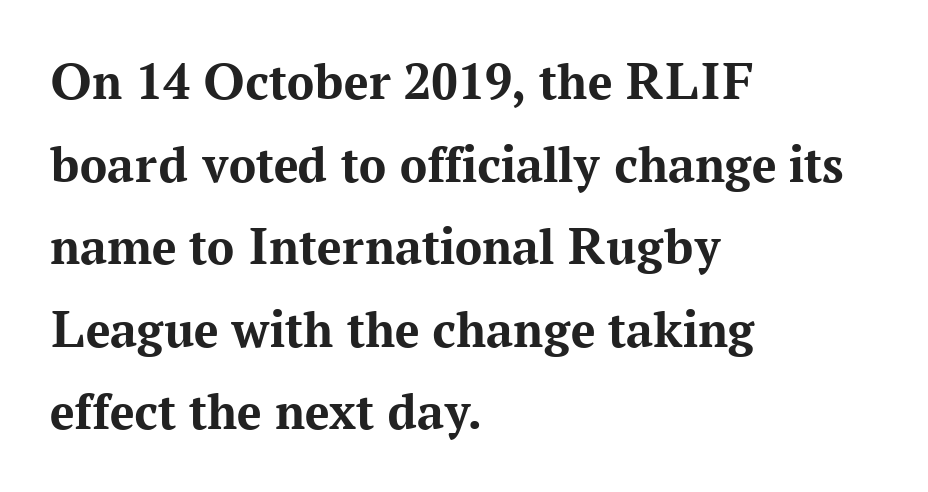
{"serif": "yes", "italic": "no", "bold": "yes", "weight": "bold", "width": "normal", "stroke_contrast": "medium", "x_height": "medium", "monospaced": "no", "underline": "no", "align": "left", "line_spacing": "normal", "line_spacing_ratio": 1.53, "letter_spacing": "normal", "letter_spacing_em": 0.0, "glyph_px": 54}
